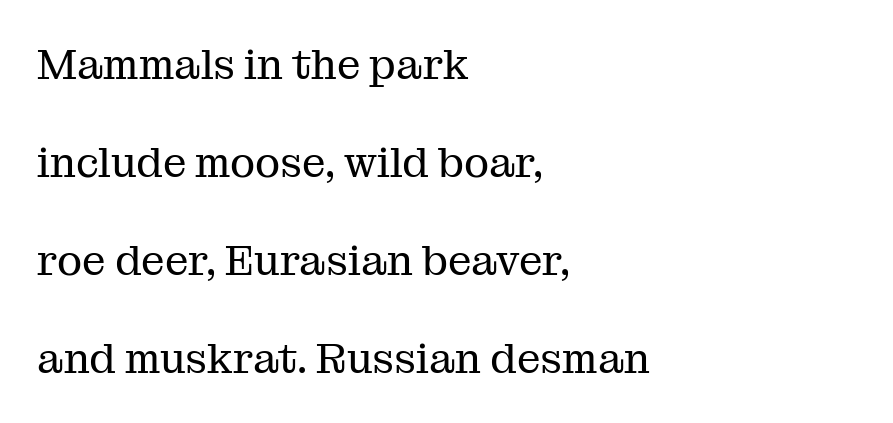
{"serif": "yes", "italic": "no", "bold": "no", "weight": "regular", "width": "normal", "stroke_contrast": "medium", "x_height": "medium", "monospaced": "no", "underline": "no", "align": "left", "line_spacing": "loose", "line_spacing_ratio": 2.33, "letter_spacing": "normal", "letter_spacing_em": 0.0, "glyph_px": 42}
